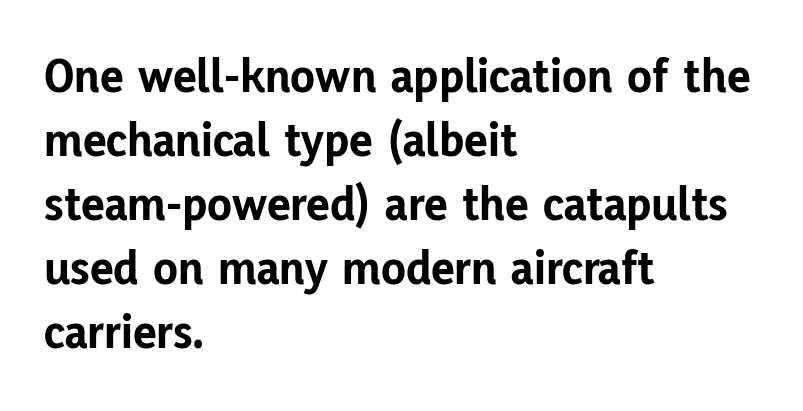
Q: Is the text bold? A: Yes.
Q: Is the text italic (slanted)? A: No, it is upright.
Q: Is the typeface a serif or a sans-serif typeface? A: Sans-serif.
Q: Is the text underlined? A: No.
Q: How is the paragraph aligned? A: Left-aligned.
Q: Is the spacing between letters normal or unusually wide? A: Normal.
Q: Is the spacing between lines tight, normal or loose? A: Normal.
Q: Width (condensed, normal, or wide)? A: Normal.
Q: Stroke contrast? A: Low.
Q: x-height? A: Medium.
Q: Monospaced? A: No.
